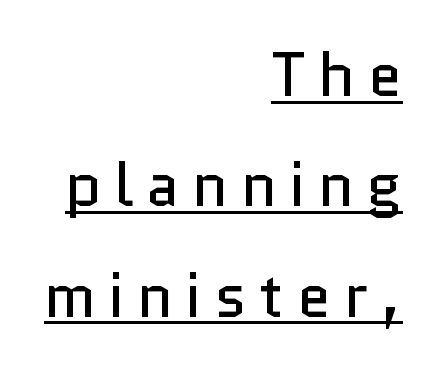
Q: Is the text bold? A: No.
Q: Is the text italic (slanted)? A: No, it is upright.
Q: Is the typeface a serif or a sans-serif typeface? A: Sans-serif.
Q: Is the text underlined? A: Yes.
Q: How is the paragraph aligned? A: Right-aligned.
Q: Is the spacing between letters normal or unusually wide? A: Unusually wide.
Q: Width (condensed, normal, or wide)? A: Normal.
Q: Stroke contrast? A: Low.
Q: x-height? A: Medium.
Q: Monospaced? A: No.
